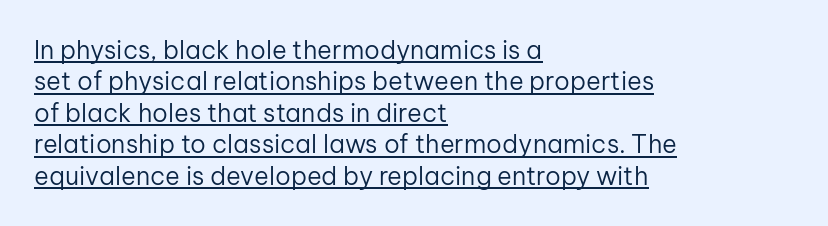
{"italic": "no", "bold": "no", "underline": "yes", "align": "left", "line_spacing": "normal", "line_spacing_ratio": 1.26, "letter_spacing": "normal", "letter_spacing_em": 0.0, "glyph_px": 25}
